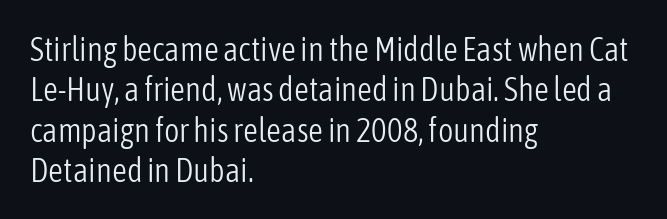
{"serif": "no", "italic": "no", "bold": "no", "weight": "light", "width": "condensed", "stroke_contrast": "low", "x_height": "medium", "monospaced": "no", "underline": "no", "align": "left", "line_spacing_ratio": 1.22, "letter_spacing": "normal", "letter_spacing_em": 0.0, "glyph_px": 33}
